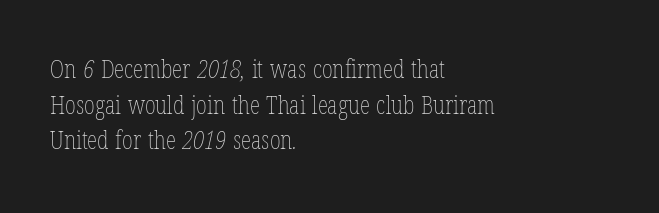
Q: Is the text bold? A: No.
Q: Is the text underlined? A: No.
Q: How is the paragraph aligned? A: Left-aligned.
Q: Is the spacing between letters normal or unusually wide? A: Normal.
Q: Is the spacing between lines tight, normal or loose? A: Normal.
